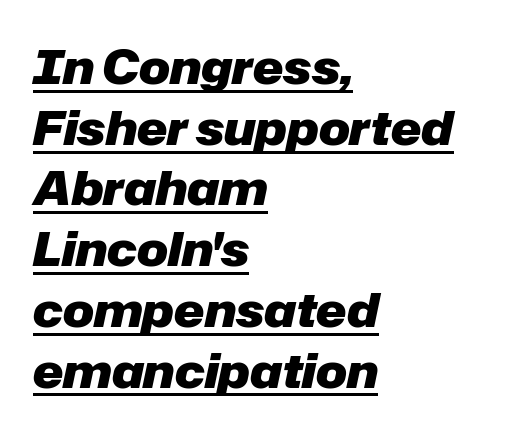
The image shows 46 px heavy type, italic (leaning right); set left-aligned, normal line spacing (1.32x), normal letter spacing, underlined; low stroke contrast and a medium x-height.
